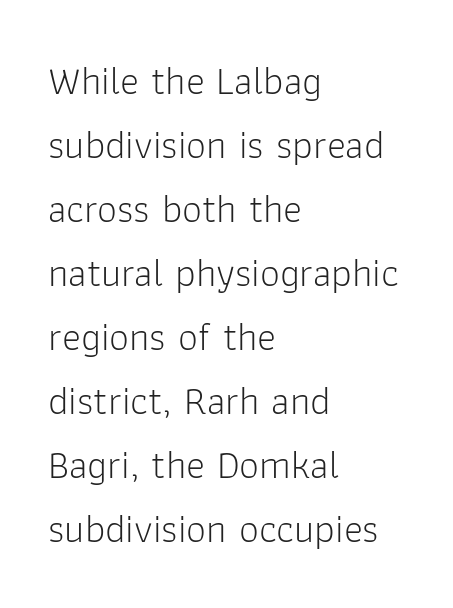
Is the letter spacing exaggerated? No — it looks like the ordinary default. The designer went with a sans here, leaving each stem footless. Weight: in the light-to-regular range. The space between consecutive lines is moderate.
